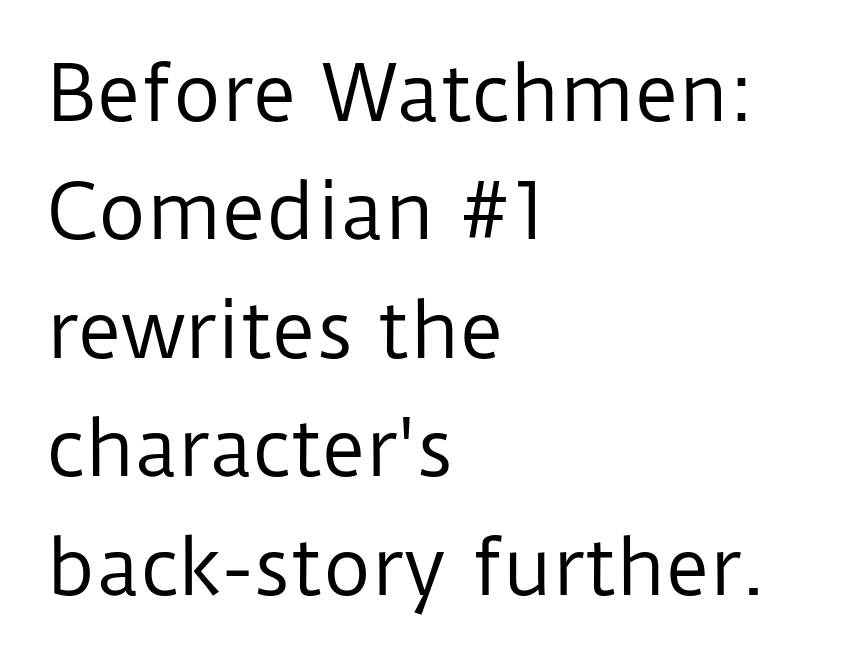
{"serif": "no", "italic": "no", "bold": "no", "weight": "regular", "width": "normal", "stroke_contrast": "low", "x_height": "medium", "monospaced": "no", "underline": "no", "align": "left", "line_spacing": "normal", "line_spacing_ratio": 1.58, "letter_spacing": "normal", "letter_spacing_em": 0.0, "glyph_px": 75}
